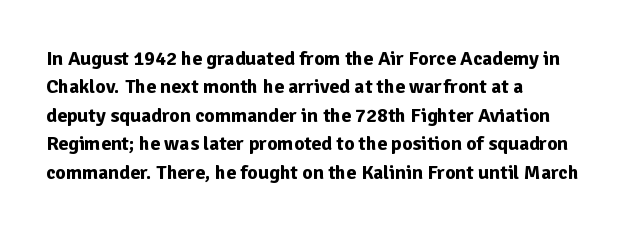
{"italic": "no", "bold": "yes", "underline": "no", "align": "left", "line_spacing": "normal", "line_spacing_ratio": 1.42, "letter_spacing": "normal", "letter_spacing_em": 0.0, "glyph_px": 20}
